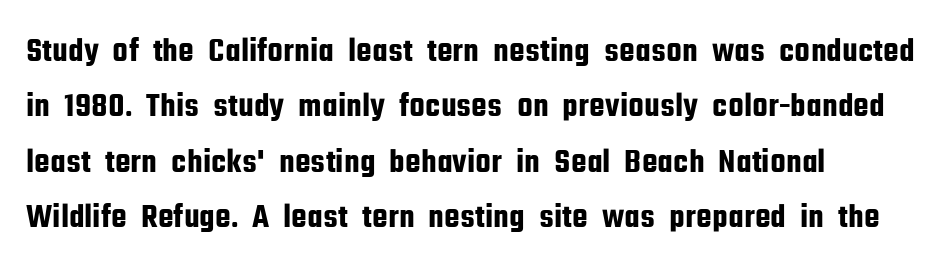
Q: Is the text italic (slanted)? A: No, it is upright.
Q: Is the typeface a serif or a sans-serif typeface? A: Sans-serif.
Q: Is the text underlined? A: No.
Q: How is the paragraph aligned? A: Left-aligned.
Q: Is the spacing between letters normal or unusually wide? A: Normal.
Q: Is the spacing between lines tight, normal or loose? A: Normal.
Q: Width (condensed, normal, or wide)? A: Condensed.
Q: Stroke contrast? A: Low.
Q: x-height? A: Medium.
Q: Monospaced? A: No.
